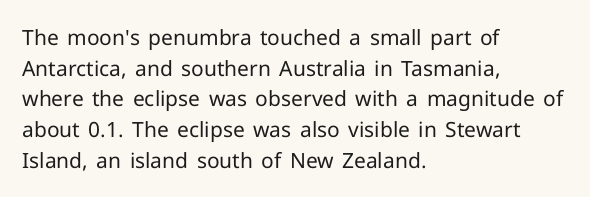
{"italic": "no", "bold": "no", "underline": "no", "align": "left", "line_spacing": "normal", "line_spacing_ratio": 1.46, "letter_spacing": "normal", "letter_spacing_em": 0.0, "glyph_px": 21}
